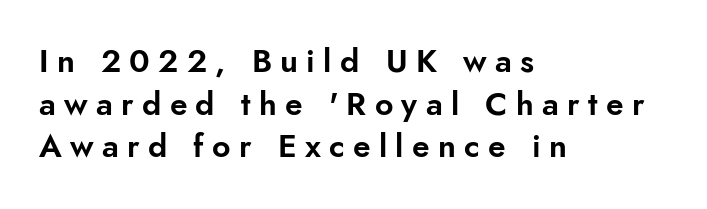
Q: Is the text italic (slanted)? A: No, it is upright.
Q: Is the typeface a serif or a sans-serif typeface? A: Sans-serif.
Q: Is the text underlined? A: No.
Q: How is the paragraph aligned? A: Left-aligned.
Q: Is the spacing between letters normal or unusually wide? A: Unusually wide.
Q: Is the spacing between lines tight, normal or loose? A: Normal.
Q: Width (condensed, normal, or wide)? A: Normal.
Q: Stroke contrast? A: Low.
Q: x-height? A: Small.
Q: Monospaced? A: No.
